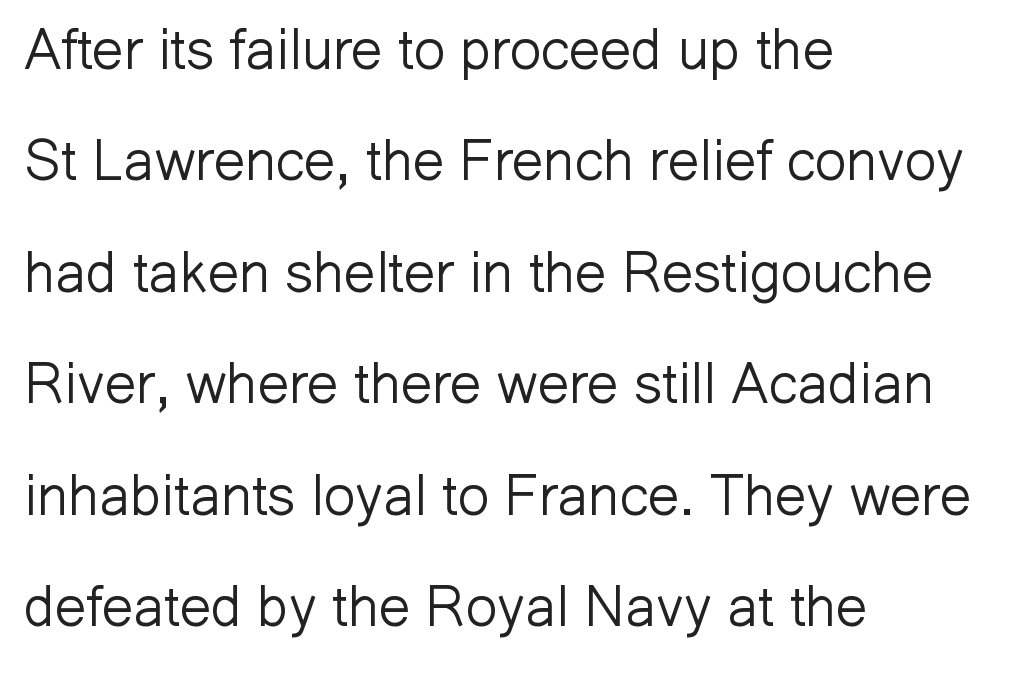
Q: Is the text bold? A: No.
Q: Is the text italic (slanted)? A: No, it is upright.
Q: Is the typeface a serif or a sans-serif typeface? A: Sans-serif.
Q: Is the text underlined? A: No.
Q: How is the paragraph aligned? A: Left-aligned.
Q: Is the spacing between letters normal or unusually wide? A: Normal.
Q: Is the spacing between lines tight, normal or loose? A: Loose.
Q: Width (condensed, normal, or wide)? A: Normal.
Q: Stroke contrast? A: Low.
Q: x-height? A: Medium.
Q: Monospaced? A: No.
